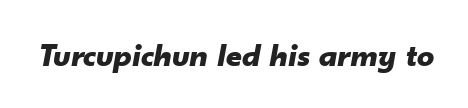
{"italic": "yes", "lean": "right", "slant_degrees": 10, "bold": "yes", "weight": "bold", "width": "normal", "stroke_contrast": "low", "x_height": "small", "monospaced": "no", "underline": "no", "letter_spacing": "normal", "letter_spacing_em": 0.0, "glyph_px": 34}
